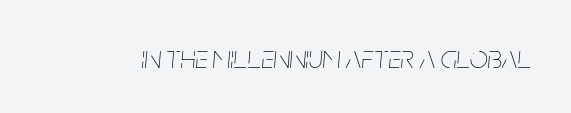
{"italic": "yes", "lean": "right", "slant_degrees": 5, "bold": "no", "weight": "thin", "width": "condensed", "stroke_contrast": "low", "x_height": "large", "monospaced": "no", "underline": "no", "letter_spacing": "normal", "letter_spacing_em": 0.0, "glyph_px": 32}
